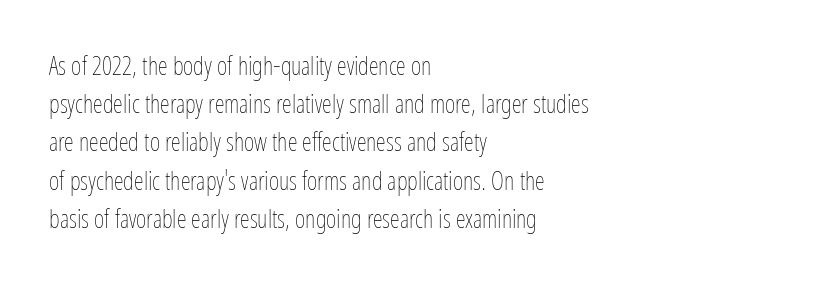
The glyphs are unaccompanied by any horizontal stroke below them. Posture: vertical. These lines keep a tight, regular rhythm from letter to letter. Interline gaps are of average width in this sample. The paragraph shown leans on its left margin.
